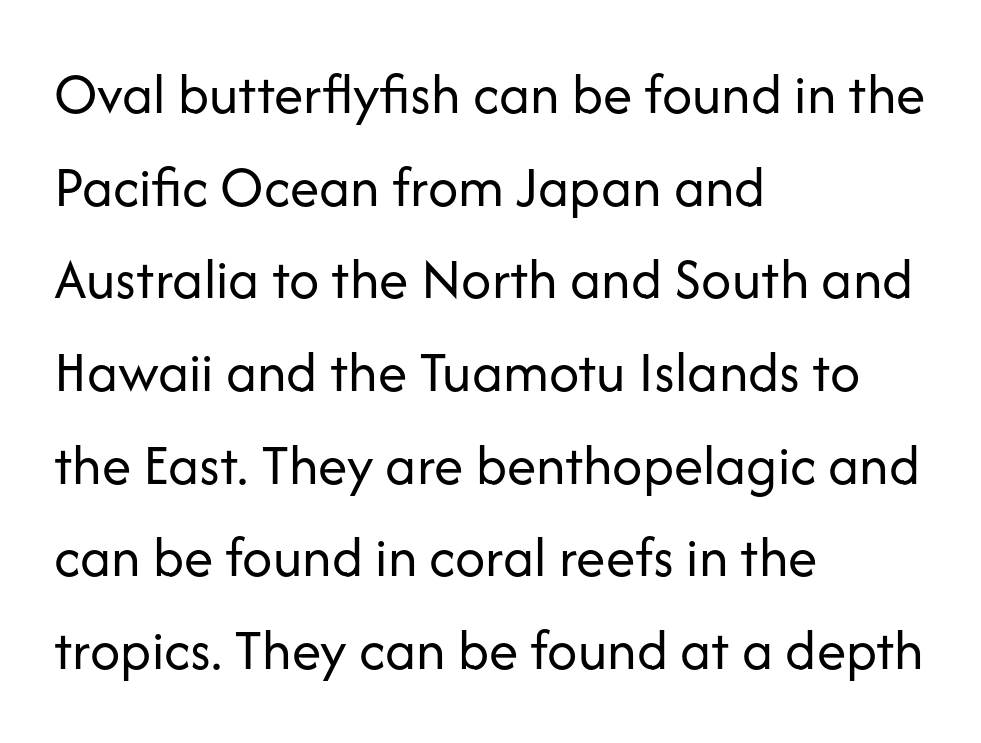
The image shows 59 px regular-weight sans-serif type, upright; set left-aligned, normal line spacing (1.57x), normal letter spacing, not underlined; low stroke contrast and a medium x-height.
